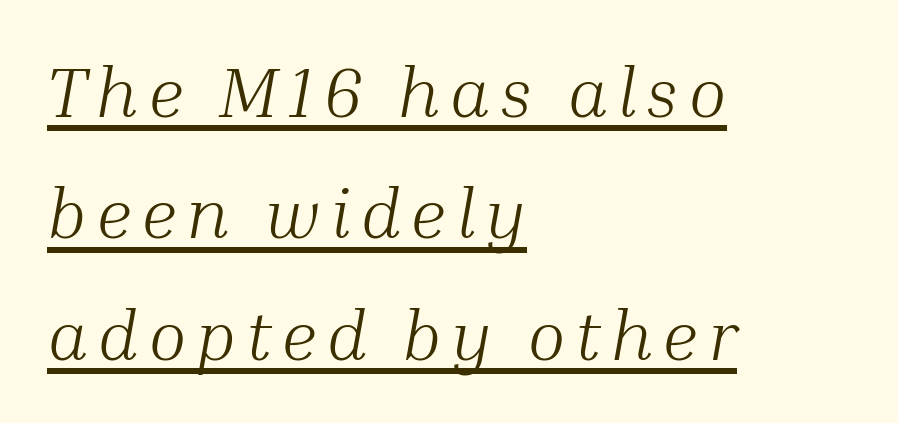
Q: Is the text bold? A: No.
Q: Is the text italic (slanted)? A: Yes, it leans right by about 10 degrees.
Q: Is the typeface a serif or a sans-serif typeface? A: Serif.
Q: Is the text underlined? A: Yes.
Q: How is the paragraph aligned? A: Left-aligned.
Q: Width (condensed, normal, or wide)? A: Normal.
Q: Stroke contrast? A: Medium.
Q: x-height? A: Medium.
Q: Monospaced? A: No.
